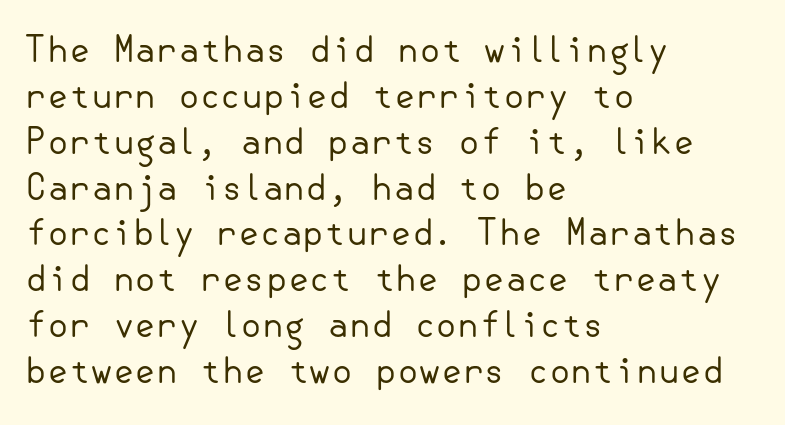
Standard letterfit; no display-style spreading of the glyphs. Posture: vertical. The lines in this sample share a left origin and differ only in where they stop. The block of text has a typical density, with ordinary space between rows. The typeface has the unassuming heft of standard copy or less.
